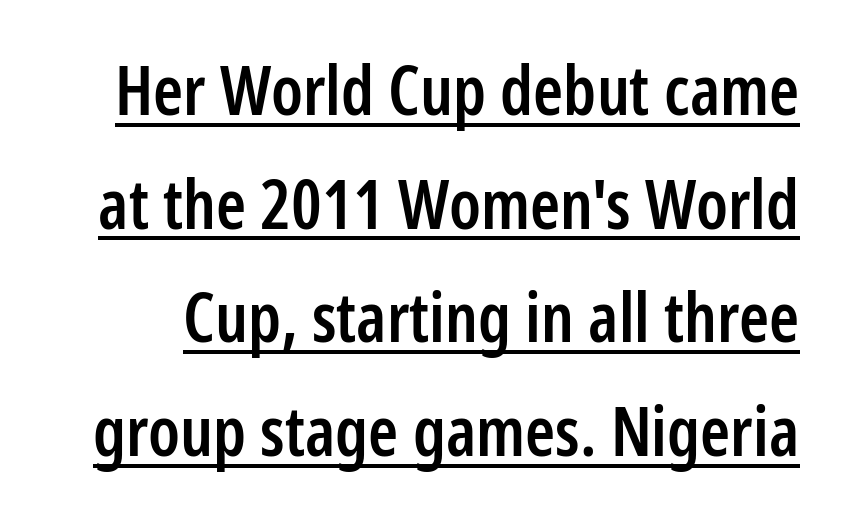
Q: Is the text bold? A: Semi-bold.
Q: Is the text italic (slanted)? A: No, it is upright.
Q: Is the typeface a serif or a sans-serif typeface? A: Sans-serif.
Q: Is the text underlined? A: Yes.
Q: Is the spacing between letters normal or unusually wide? A: Normal.
Q: Is the spacing between lines tight, normal or loose? A: Normal.
Q: Width (condensed, normal, or wide)? A: Condensed.
Q: Stroke contrast? A: Low.
Q: x-height? A: Medium.
Q: Monospaced? A: No.
